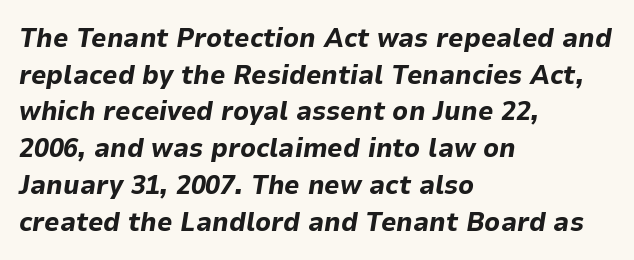
The image shows 27 px bold type, italic (leaning right); set left-aligned, normal line spacing (1.36x), normal letter spacing, not underlined.
